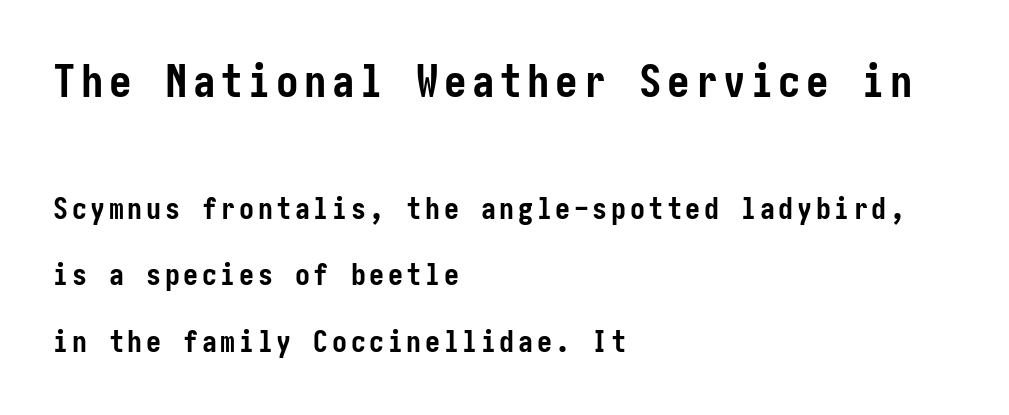
The image shows 45 px semibold, condensed sans-serif type, upright; set left-aligned, loose line spacing (2.22x), not underlined; the first (top) block is 1.5x larger; low stroke contrast and a medium x-height.
